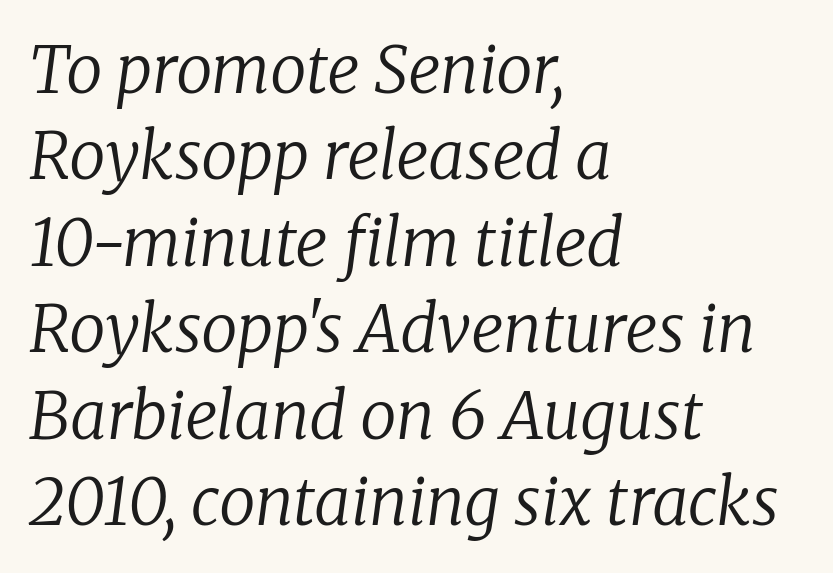
Q: Is the text bold? A: No.
Q: Is the text italic (slanted)? A: Yes, it leans right by about 8 degrees.
Q: Is the typeface a serif or a sans-serif typeface? A: Serif.
Q: Is the text underlined? A: No.
Q: How is the paragraph aligned? A: Left-aligned.
Q: Is the spacing between letters normal or unusually wide? A: Normal.
Q: Is the spacing between lines tight, normal or loose? A: Normal.
Q: Width (condensed, normal, or wide)? A: Normal.
Q: Stroke contrast? A: Low.
Q: x-height? A: Medium.
Q: Monospaced? A: No.
